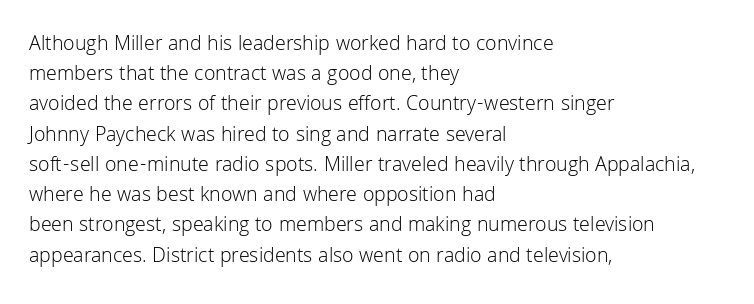
Q: Is the text bold? A: No.
Q: Is the text italic (slanted)? A: No, it is upright.
Q: Is the text underlined? A: No.
Q: How is the paragraph aligned? A: Left-aligned.
Q: Is the spacing between letters normal or unusually wide? A: Normal.
Q: Is the spacing between lines tight, normal or loose? A: Normal.
